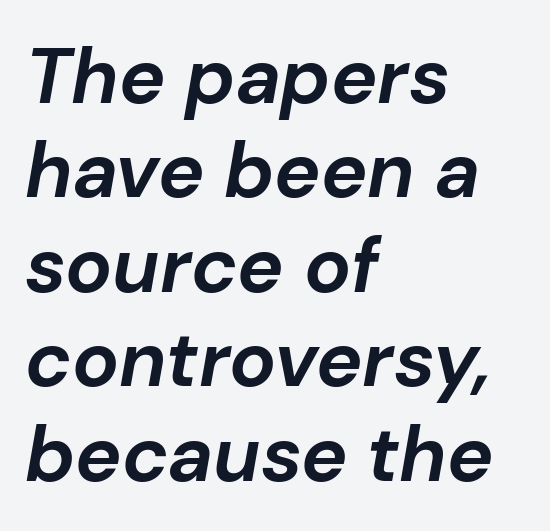
{"italic": "yes", "lean": "right", "slant_degrees": 10, "bold": "yes", "weight": "bold", "width": "normal", "stroke_contrast": "low", "x_height": "medium", "monospaced": "no", "underline": "no", "align": "left", "line_spacing_ratio": 1.21, "letter_spacing": "normal", "letter_spacing_em": 0.0, "glyph_px": 78}
